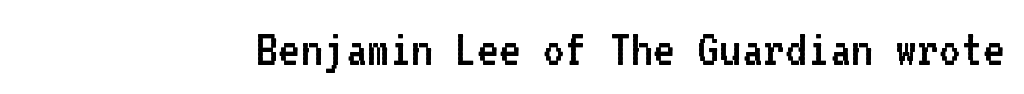
Q: Is the text bold? A: No.
Q: Is the text italic (slanted)? A: No, it is upright.
Q: Is the typeface a serif or a sans-serif typeface? A: Sans-serif.
Q: Is the text underlined? A: No.
Q: Is the spacing between letters normal or unusually wide? A: Normal.
Q: Width (condensed, normal, or wide)? A: Normal.
Q: Stroke contrast? A: Low.
Q: x-height? A: Medium.
Q: Monospaced? A: Yes.
